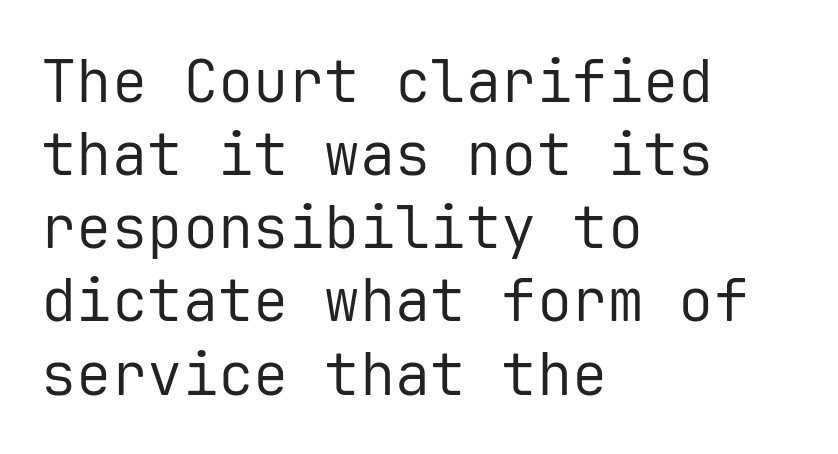
{"serif": "no", "italic": "no", "bold": "no", "weight": "regular", "width": "normal", "stroke_contrast": "low", "x_height": "medium", "monospaced": "yes", "underline": "no", "align": "left", "line_spacing_ratio": 1.24, "letter_spacing": "normal", "letter_spacing_em": 0.0, "glyph_px": 59}
